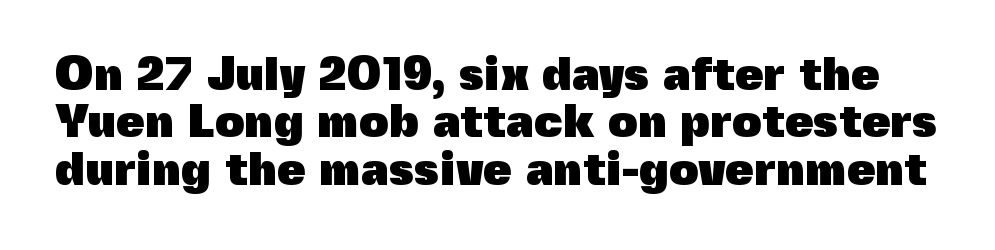
Q: Is the text bold? A: Yes.
Q: Is the text italic (slanted)? A: No, it is upright.
Q: Is the typeface a serif or a sans-serif typeface? A: Sans-serif.
Q: Is the text underlined? A: No.
Q: Is the spacing between letters normal or unusually wide? A: Normal.
Q: Is the spacing between lines tight, normal or loose? A: Tight.
Q: Width (condensed, normal, or wide)? A: Normal.
Q: x-height? A: Medium.
Q: Monospaced? A: No.
